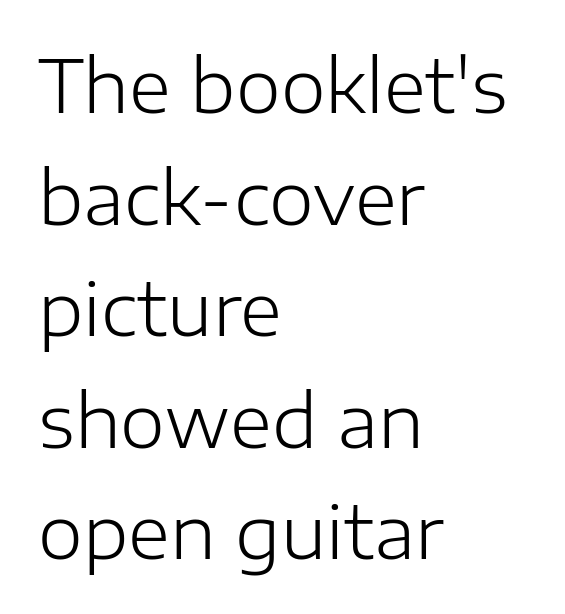
Q: Is the text bold? A: No.
Q: Is the text italic (slanted)? A: No, it is upright.
Q: Is the typeface a serif or a sans-serif typeface? A: Sans-serif.
Q: Is the text underlined? A: No.
Q: How is the paragraph aligned? A: Left-aligned.
Q: Is the spacing between letters normal or unusually wide? A: Normal.
Q: Is the spacing between lines tight, normal or loose? A: Normal.
Q: Width (condensed, normal, or wide)? A: Normal.
Q: Stroke contrast? A: Low.
Q: x-height? A: Medium.
Q: Monospaced? A: No.
